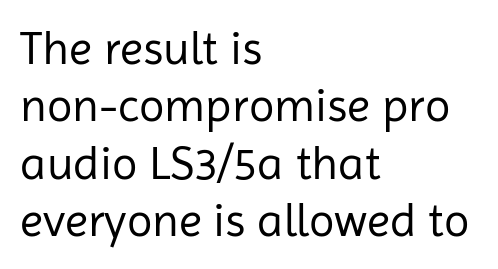
{"serif": "no", "italic": "no", "bold": "no", "weight": "regular", "width": "normal", "stroke_contrast": "low", "x_height": "medium", "monospaced": "no", "underline": "no", "align": "left", "line_spacing_ratio": 1.22, "letter_spacing": "normal", "letter_spacing_em": 0.0, "glyph_px": 47}
